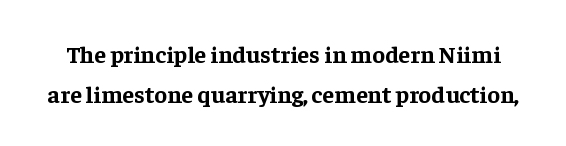
The image shows 24 px bold type, upright; set normal line spacing (1.66x), normal letter spacing, not underlined.
